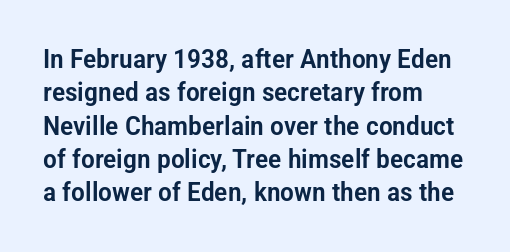
The image shows 26 px text type, upright; set left-aligned, normal line spacing (1.28x), normal letter spacing, not underlined.
